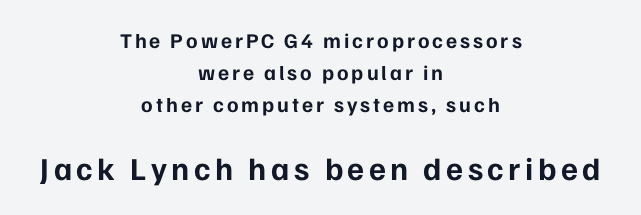
This is roman type, the default non-slanted kind. As a designer I'd log this as weight 700, bold. The rendering shows plain stroke endings on the letterforms — a sans-serif design. Reading top to bottom, the characters get bigger at the block break.
